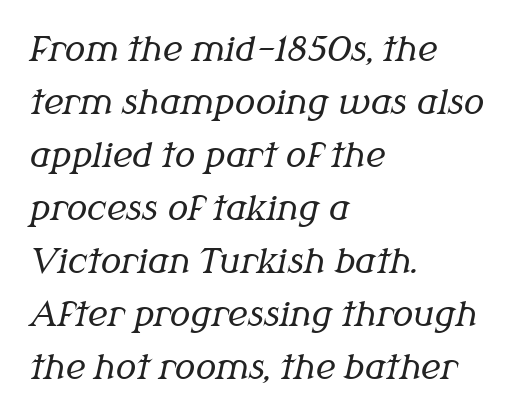
This sample uses a serif face. Visually the block forms a straight wall on the left and a jagged coastline on the right. Is the letter spacing exaggerated? No — it looks like the ordinary default. Stems here are at most as thick as an everyday book face.
